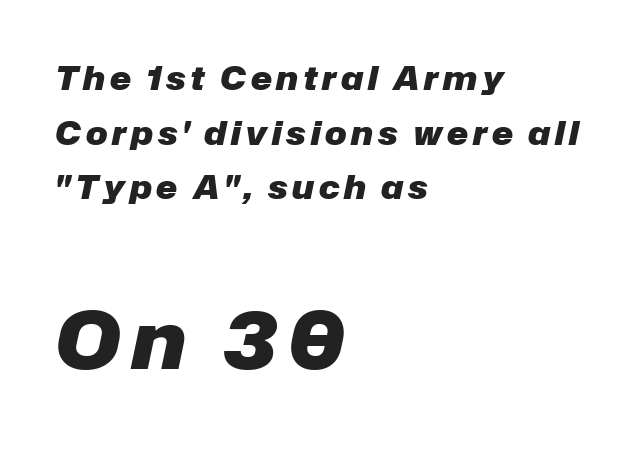
Q: Is the text bold? A: Yes.
Q: Is the text italic (slanted)? A: Yes, it leans right by about 12 degrees.
Q: Is the text underlined? A: No.
Q: How is the paragraph aligned? A: Left-aligned.
Q: Which block of text is set in a larger size, the first (top) or the second (bottom)? A: The second (bottom) one.
Q: Width (condensed, normal, or wide)? A: Normal.
Q: Stroke contrast? A: Low.
Q: x-height? A: Medium.
Q: Monospaced? A: No.
